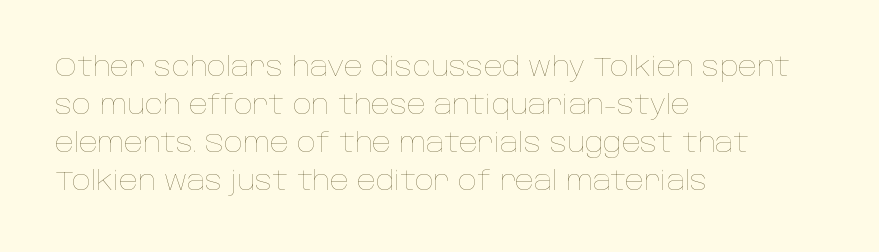
Visually the block forms a straight wall on the left and a jagged coastline on the right. Caption: standard tracking, unaltered. The type sits square on the baseline with zero lean. Weight: not bold — regular or lighter.
